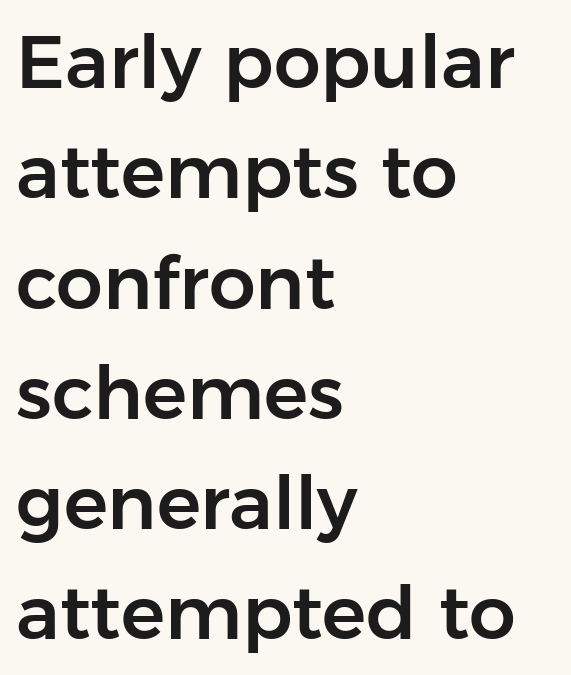
Think of a printed novel: that variable character pitch is what you see here. Posture: vertical. The paragraph has a hard left edge and a soft right edge. Compared with typical body copy, the letter spacing here is the same. Are there feet on the stems? There aren't — it's a sans.
